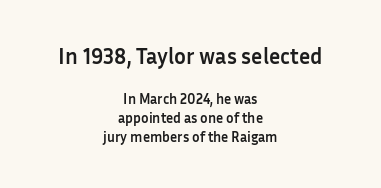
Reading top to bottom, the characters get smaller at the block break. In terms of letterspacing, this is plain default setting. You can tell it's not italic because the verticals are truly vertical. Underline: absent. Does the weight exceed regular? Yes, all the way to bold. Alignment: centered.
